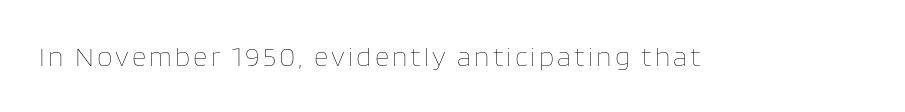
The image shows 28 px thin type, upright; set not underlined; low stroke contrast and a large x-height.
